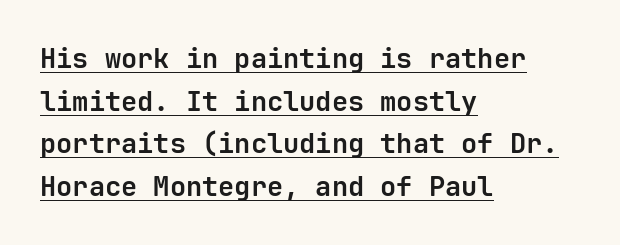
{"italic": "no", "bold": "yes", "underline": "yes", "align": "left", "line_spacing": "normal", "line_spacing_ratio": 1.58, "letter_spacing": "normal", "letter_spacing_em": 0.0, "glyph_px": 27}
